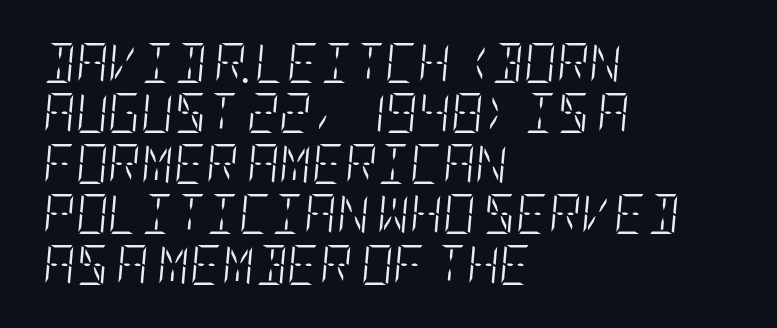
{"italic": "yes", "lean": "right", "slant_degrees": 5, "bold": "no", "weight": "light", "width": "condensed", "stroke_contrast": "low", "x_height": "large", "underline": "no", "align": "left", "line_spacing": "normal", "line_spacing_ratio": 1.26, "letter_spacing": "normal", "letter_spacing_em": 0.0, "glyph_px": 40}
